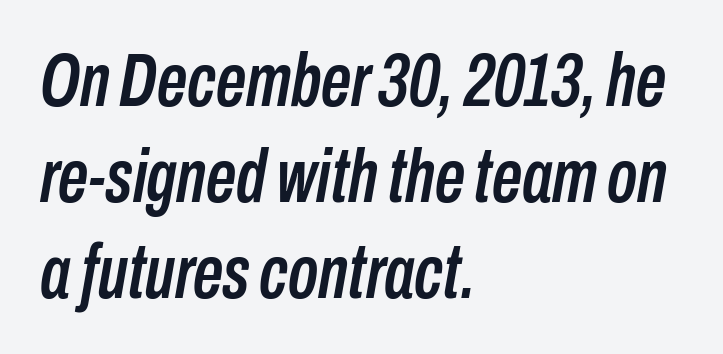
Q: Is the text italic (slanted)? A: Yes, it leans right by about 10 degrees.
Q: Is the text underlined? A: No.
Q: How is the paragraph aligned? A: Left-aligned.
Q: Is the spacing between letters normal or unusually wide? A: Normal.
Q: Is the spacing between lines tight, normal or loose? A: Normal.
Q: Width (condensed, normal, or wide)? A: Condensed.
Q: Stroke contrast? A: Low.
Q: x-height? A: Medium.
Q: Monospaced? A: No.
